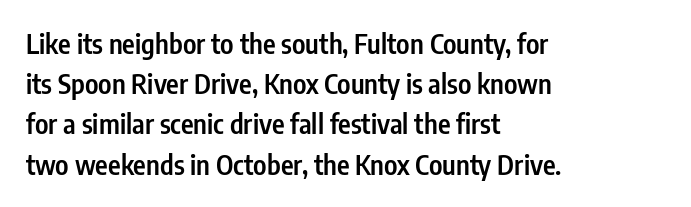
{"italic": "no", "bold": "semi", "underline": "no", "align": "left", "line_spacing": "normal", "line_spacing_ratio": 1.49, "letter_spacing": "normal", "letter_spacing_em": 0.0, "glyph_px": 27}
